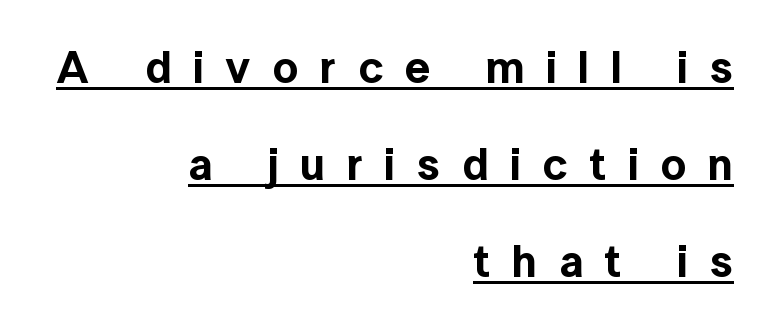
{"serif": "no", "italic": "no", "width": "normal", "x_height": "medium", "monospaced": "no", "underline": "yes", "align": "right", "line_spacing": "loose", "line_spacing_ratio": 2.16, "letter_spacing": "wide", "letter_spacing_em": 0.48, "glyph_px": 45}
